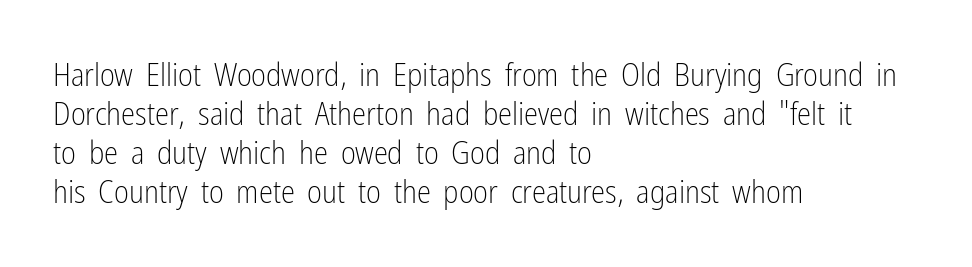
A sans-serif font was chosen for this passage. These lines are set flush left with a ragged right edge. Tall strokes in this sample are plumb rather than angled. Default kerning and tracking; the words read as compact shapes. Proportional: the letters do not fall into vertical columns.
